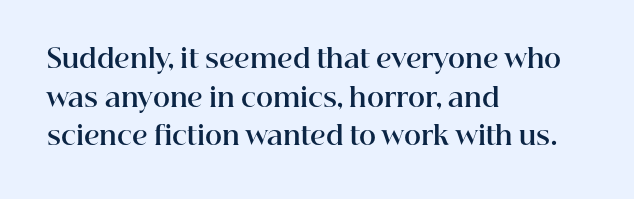
Q: Is the text bold? A: Yes.
Q: Is the text italic (slanted)? A: No, it is upright.
Q: Is the text underlined? A: No.
Q: How is the paragraph aligned? A: Left-aligned.
Q: Is the spacing between letters normal or unusually wide? A: Normal.
Q: Is the spacing between lines tight, normal or loose? A: Normal.
